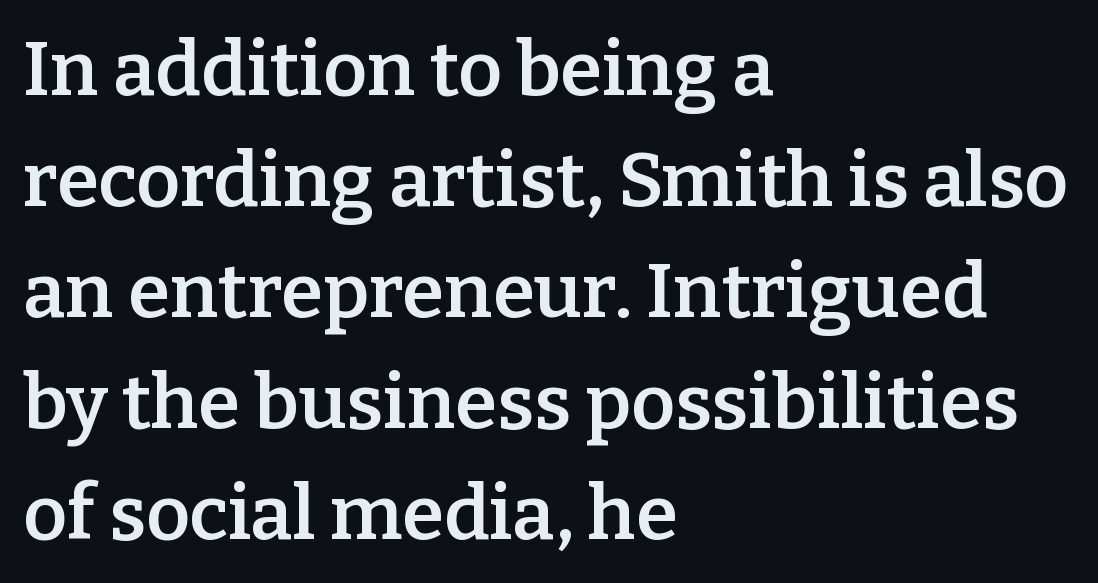
The image shows 76 px semibold serif type, upright; set left-aligned, normal line spacing (1.46x), normal letter spacing, not underlined; low stroke contrast and a medium x-height.
